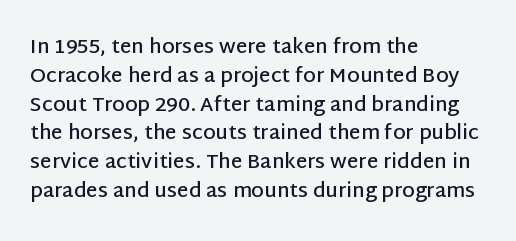
The image shows 20 px text type, upright; set left-aligned, normal line spacing (1.44x), normal letter spacing, not underlined.
